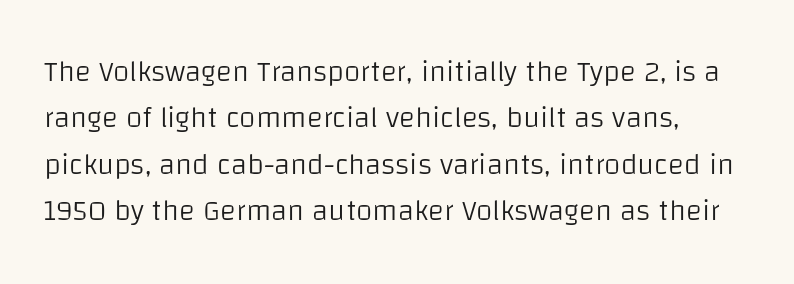
The typeface has the unassuming heft of standard copy or less. The face used here is a sans, in the tradition of grotesques and geometrics. The specimen omits any rule beneath the text block's lines. Unlike italic type, these characters show no tilt at all. The vertical gap from one line to the next is medium.
